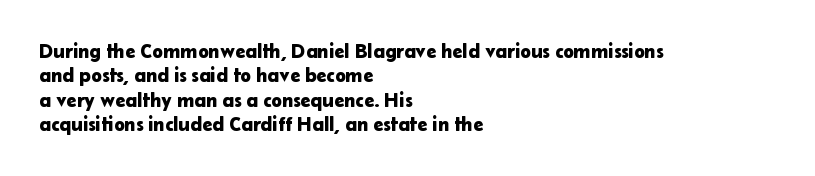
Look at the tracking — it's just the regular setting, nothing added. Horizontal alignment here is leftward, the default for most running prose. Clear beneath every line of the passage. Unlike italic type, these characters show no tilt at all.
